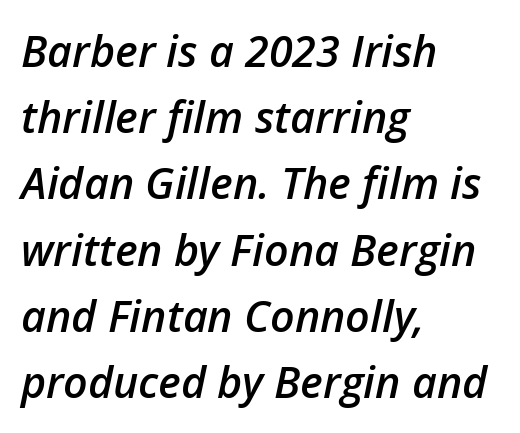
{"italic": "yes", "lean": "right", "slant_degrees": 12, "bold": "semi", "weight": "semibold", "width": "normal", "stroke_contrast": "low", "x_height": "medium", "monospaced": "no", "underline": "no", "align": "left", "line_spacing": "normal", "line_spacing_ratio": 1.54, "letter_spacing": "normal", "letter_spacing_em": 0.0, "glyph_px": 43}
